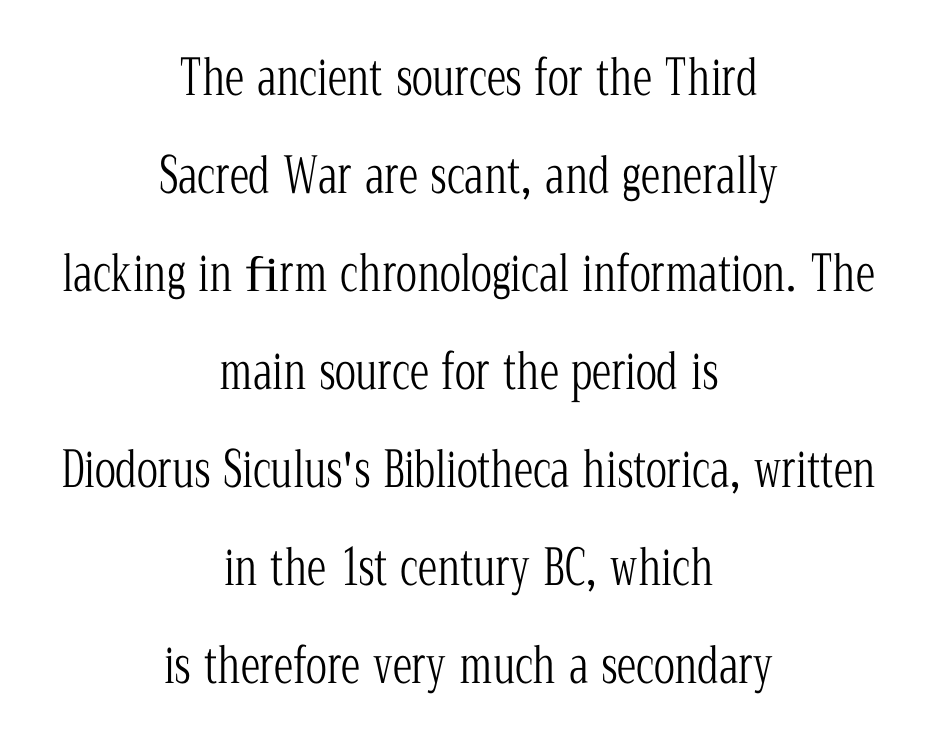
{"serif": "yes", "italic": "no", "bold": "no", "weight": "light", "width": "condensed", "stroke_contrast": "low", "x_height": "medium", "monospaced": "no", "underline": "no", "align": "center", "line_spacing": "loose", "line_spacing_ratio": 2.0, "letter_spacing": "normal", "letter_spacing_em": 0.0, "glyph_px": 49}
